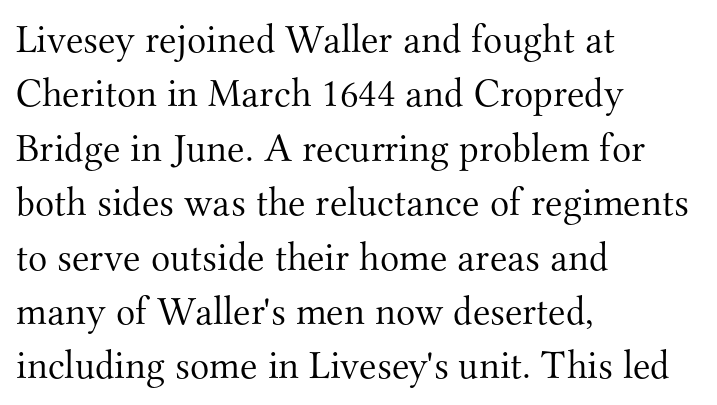
Horizontal alignment here is leftward, the default for most running prose. Short note: letters normally spaced. Each letter keeps its own natural width here, so spacing adapts to shape. Look at the bottom of the vertical strokes: they flare into serifs here.
